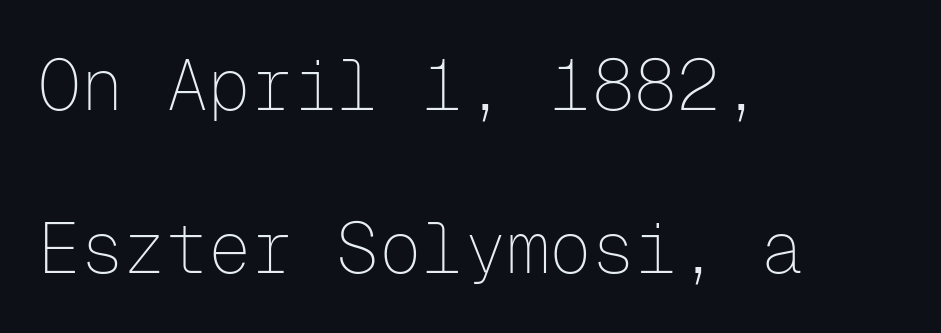
Q: Is the text bold? A: No.
Q: Is the text italic (slanted)? A: No, it is upright.
Q: Is the typeface a serif or a sans-serif typeface? A: Sans-serif.
Q: Is the text underlined? A: No.
Q: How is the paragraph aligned? A: Left-aligned.
Q: Is the spacing between letters normal or unusually wide? A: Normal.
Q: Is the spacing between lines tight, normal or loose? A: Loose.
Q: Width (condensed, normal, or wide)? A: Normal.
Q: Stroke contrast? A: Low.
Q: x-height? A: Medium.
Q: Monospaced? A: Yes.
